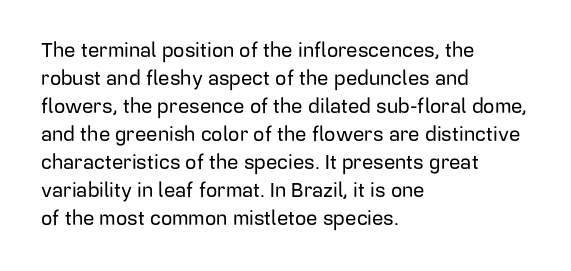
{"italic": "no", "underline": "no", "align": "left", "line_spacing": "normal", "line_spacing_ratio": 1.4, "letter_spacing": "normal", "letter_spacing_em": 0.0, "glyph_px": 20}
